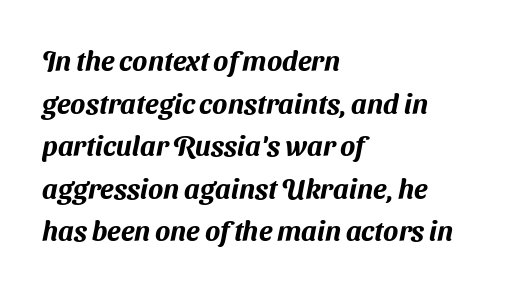
How are the letters spaced? Ordinarily, with no added tracking. This is sans-serif lettering, the kind often seen on screens and signage. Each new line begins a customary step beneath the previous one. The lines in this sample share a left origin and differ only in where they stop. The foot of each line stays bare and open.
